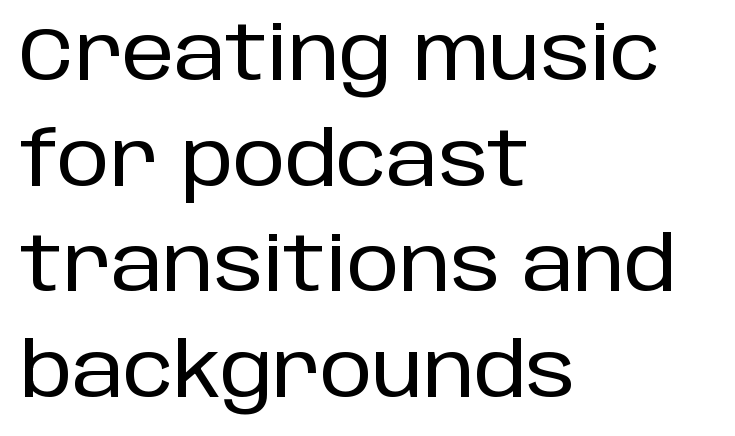
{"serif": "no", "italic": "no", "width": "normal", "stroke_contrast": "low", "x_height": "large", "monospaced": "no", "underline": "no", "align": "left", "line_spacing": "normal", "line_spacing_ratio": 1.41, "letter_spacing": "normal", "letter_spacing_em": 0.0, "glyph_px": 75}
